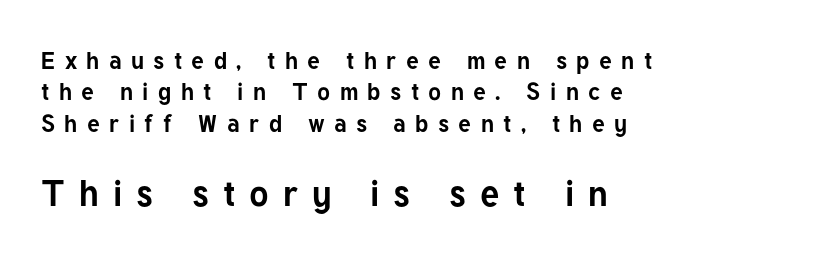
The image shows 36 px bold sans-serif type, upright; set left-aligned, normal line spacing (1.31x), unusually wide letter spacing (+0.39 em), not underlined; the second (bottom) block is 1.5x larger; low stroke contrast and a medium x-height.
